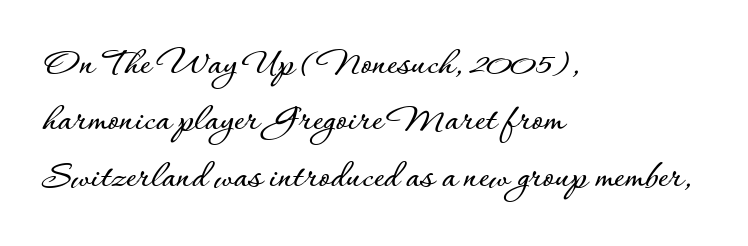
The image shows 40 px text type; set left-aligned, normal line spacing (1.41x), normal letter spacing, not underlined; low stroke contrast and a small x-height.
